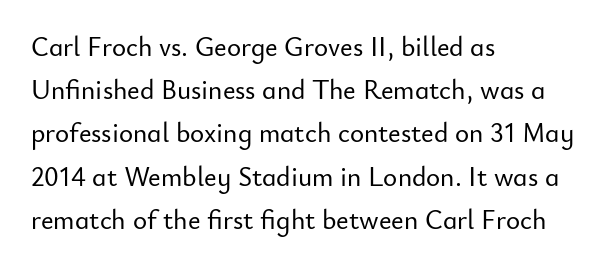
Anything drawn beneath the words? Only blank space. In terms of letterspacing, this is plain default setting. No italicization has been applied; the sample stays upright. The block of text has a typical density, with ordinary space between rows. Horizontal alignment here is leftward, the default for most running prose.
